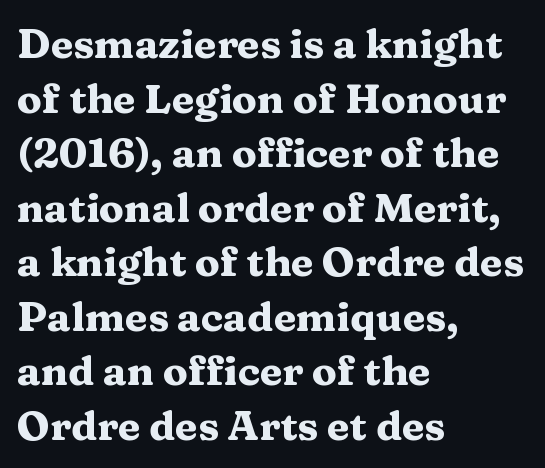
{"serif": "yes", "italic": "no", "bold": "yes", "weight": "heavy", "width": "wide", "stroke_contrast": "medium", "x_height": "medium", "monospaced": "no", "underline": "no", "align": "left", "line_spacing": "normal", "line_spacing_ratio": 1.33, "letter_spacing": "normal", "letter_spacing_em": 0.0, "glyph_px": 41}
